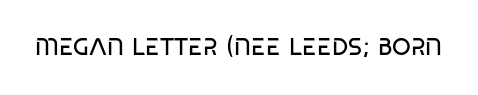
The image shows 24 px text type, upright; set normal letter spacing, not underlined.
